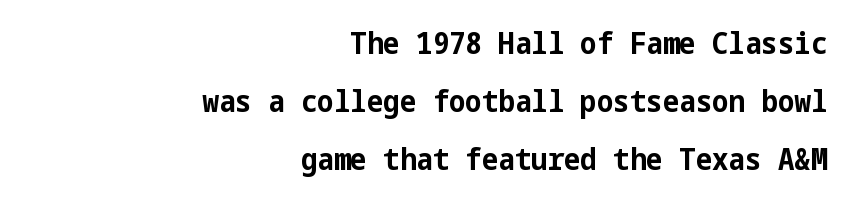
The image shows 31 px bold, condensed sans-serif type, upright; set right-aligned, line spacing 1.87x, normal letter spacing, not underlined; low stroke contrast and a medium x-height.
